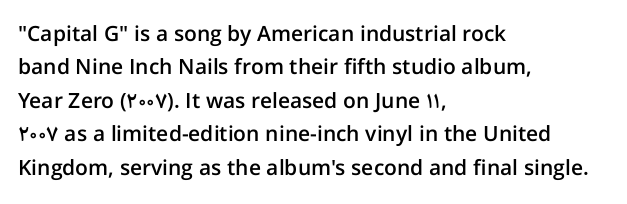
{"italic": "no", "bold": "semi", "underline": "no", "align": "left", "line_spacing": "normal", "line_spacing_ratio": 1.59, "letter_spacing": "normal", "letter_spacing_em": 0.0, "glyph_px": 21}
